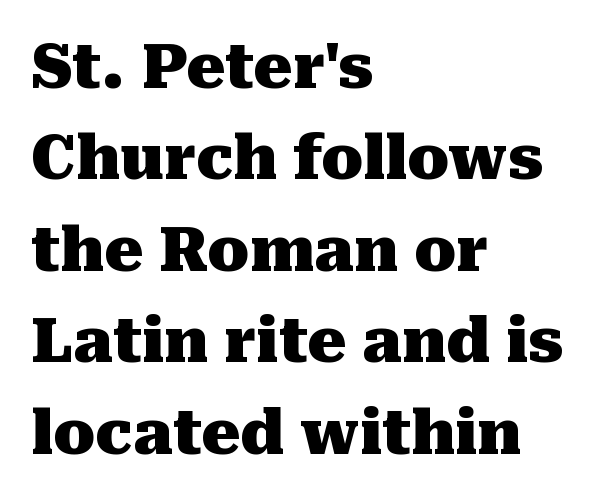
Stroke terminals: seriffed. Looks like regular typesetting: each glyph gets only the width it needs. Stroke thickness is high; the sample reads as a true bold. Students, note that the glyphs here touch the page at normal intervals. Every stem runs plumb, perpendicular to the baseline.
